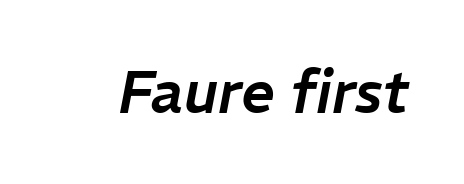
The image shows 59 px text type, italic (leaning right); set normal letter spacing, not underlined; low stroke contrast and a medium x-height.
